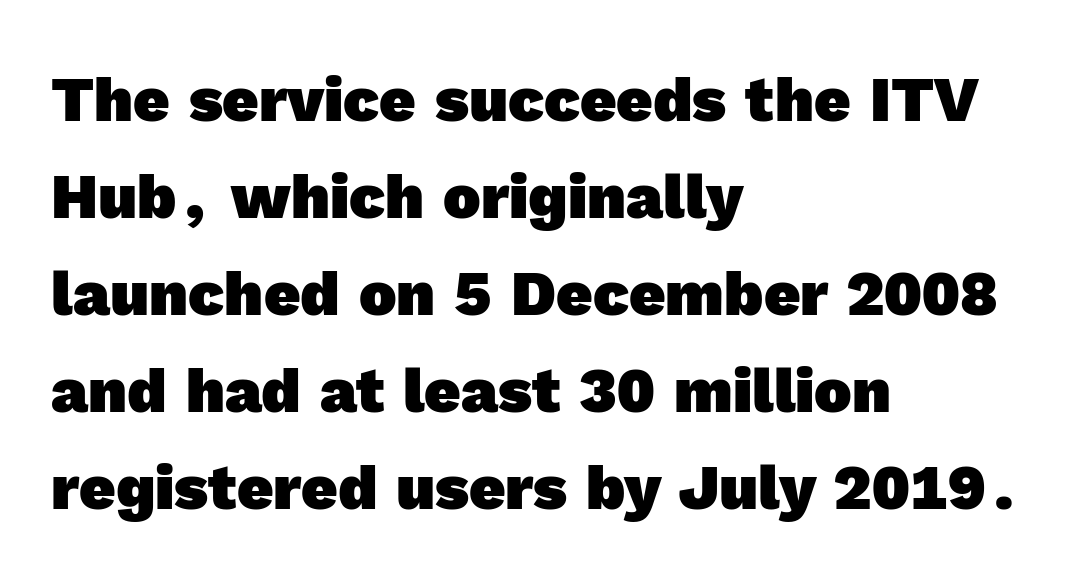
{"serif": "no", "bold": "yes", "weight": "heavy", "width": "normal", "x_height": "medium", "monospaced": "no", "underline": "no", "align": "left", "line_spacing": "normal", "line_spacing_ratio": 1.54, "letter_spacing": "normal", "letter_spacing_em": 0.0, "glyph_px": 63}
